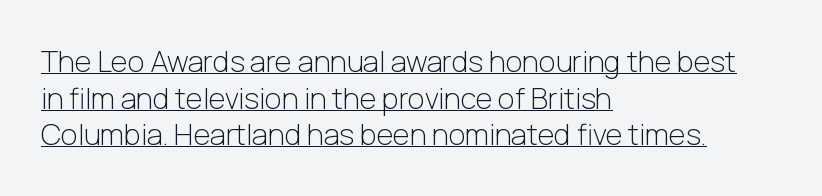
{"serif": "no", "italic": "no", "bold": "no", "weight": "light", "width": "normal", "stroke_contrast": "low", "x_height": "medium", "monospaced": "no", "underline": "yes", "align": "left", "line_spacing": "normal", "line_spacing_ratio": 1.26, "letter_spacing": "normal", "letter_spacing_em": 0.0, "glyph_px": 29}
